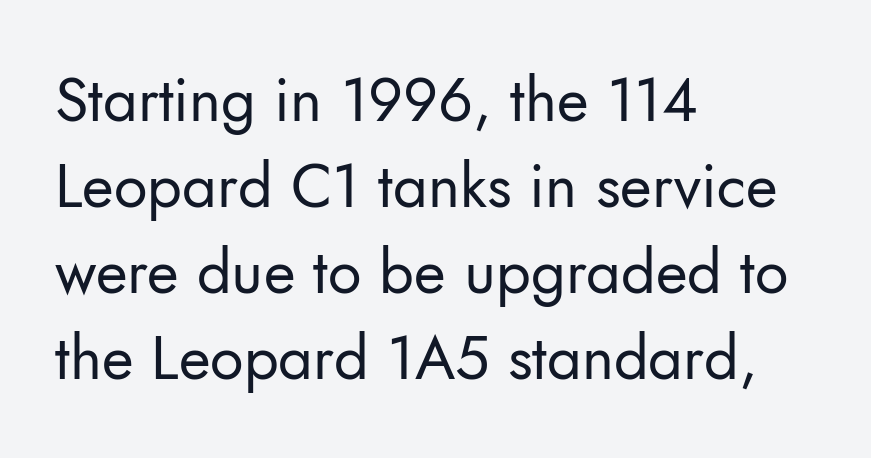
Stem width sits at or under what a default text font uses. Whoever set this chose a conventional vertical rhythm. Are there feet on the stems? There aren't — it's a sans. Descenders are the only things crossing below the line.
